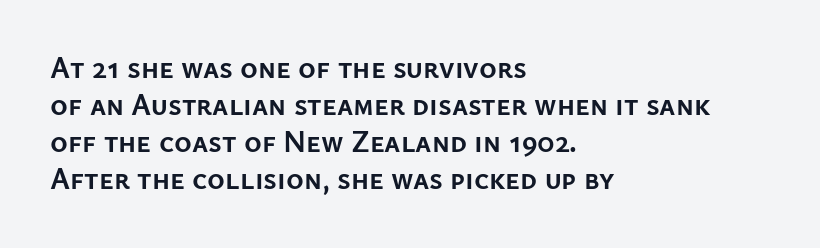
The axis of the letterforms is exactly vertical. Looks like regular typesetting: each glyph gets only the width it needs. Words appear dense and cohesive because spacing is normal. The lines in this sample share a left origin and differ only in where they stop. The zone under the glyphs is completely vacant. Each letter's strokes conclude bluntly, with no projecting serifs.
